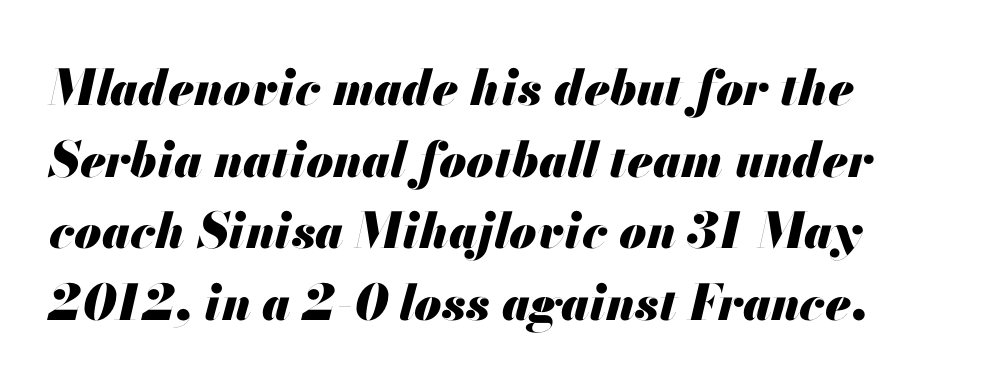
Q: Is the text bold? A: Yes.
Q: Is the text italic (slanted)? A: Yes, it leans right by about 13 degrees.
Q: Is the text underlined? A: No.
Q: How is the paragraph aligned? A: Left-aligned.
Q: Is the spacing between letters normal or unusually wide? A: Normal.
Q: Is the spacing between lines tight, normal or loose? A: Normal.
Q: Width (condensed, normal, or wide)? A: Normal.
Q: Stroke contrast? A: Medium.
Q: x-height? A: Small.
Q: Monospaced? A: No.
